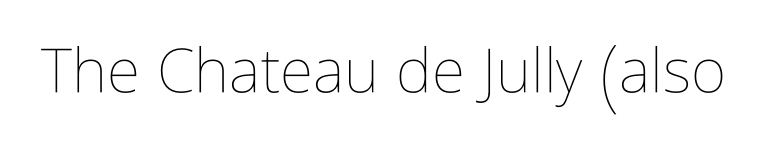
Here the designer chose a conventional face with non-uniform glyph widths. Stems here are at most as thick as an everyday book face. Unmarked baselines from the first word to the last. Rendered with straight, roman letterforms. This rendering leaves character spacing at its baseline value.
